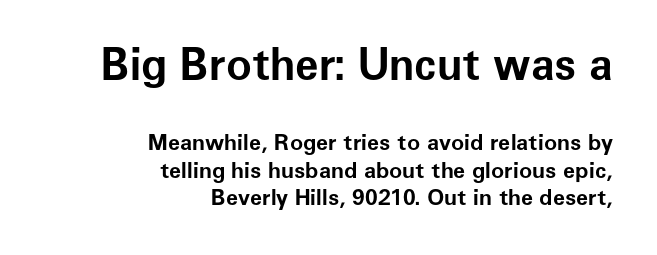
{"serif": "no", "italic": "no", "bold": "yes", "weight": "bold", "width": "normal", "stroke_contrast": "low", "x_height": "medium", "monospaced": "no", "underline": "no", "align": "right", "line_spacing": "normal", "line_spacing_ratio": 1.25, "letter_spacing": "normal", "letter_spacing_em": 0.0, "larger_block": "first", "size_ratio": 1.95, "glyph_px": 43}
